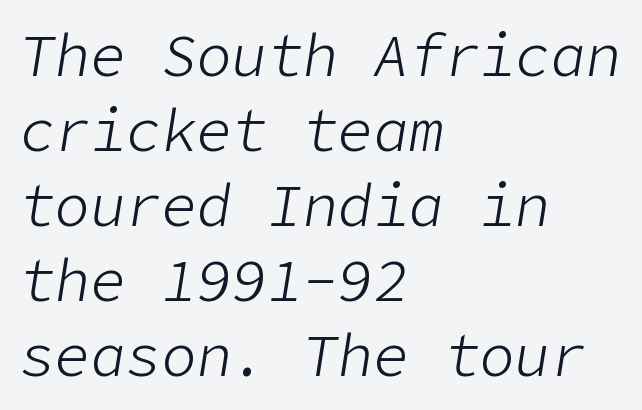
Caption: multi-line text, flush left, ragged right. It's the slanting kind of type. The passage shown is not underscored anywhere. No extra tracking has been applied to these lines. Whoever set this chose a conventional vertical rhythm.
